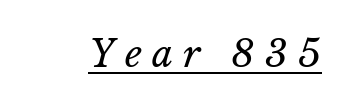
Emphasis is given by a line drawn under the lettering. Spacing verdict: proportional, widths tailored to each character. You could only call the tracking loose — the letters float apart. This is not heavy type; no bold has been used.
